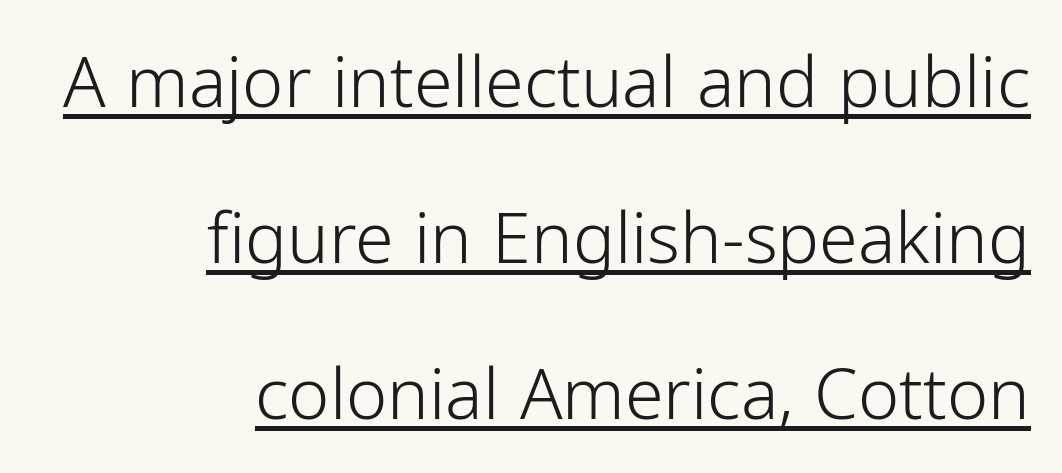
{"serif": "no", "italic": "no", "bold": "no", "weight": "light", "width": "normal", "stroke_contrast": "low", "x_height": "medium", "monospaced": "no", "underline": "yes", "align": "right", "line_spacing": "loose", "line_spacing_ratio": 2.23, "letter_spacing": "normal", "letter_spacing_em": 0.0, "glyph_px": 70}
